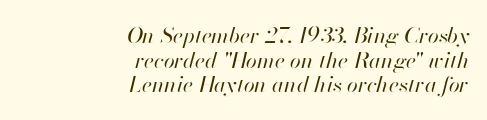
Compared with a flush-left layout, this one pins lines to the opposite, right side. No word sits above an underline. Successive baselines arrive quickly, one right under another. This is not heavy type; no bold has been used.
